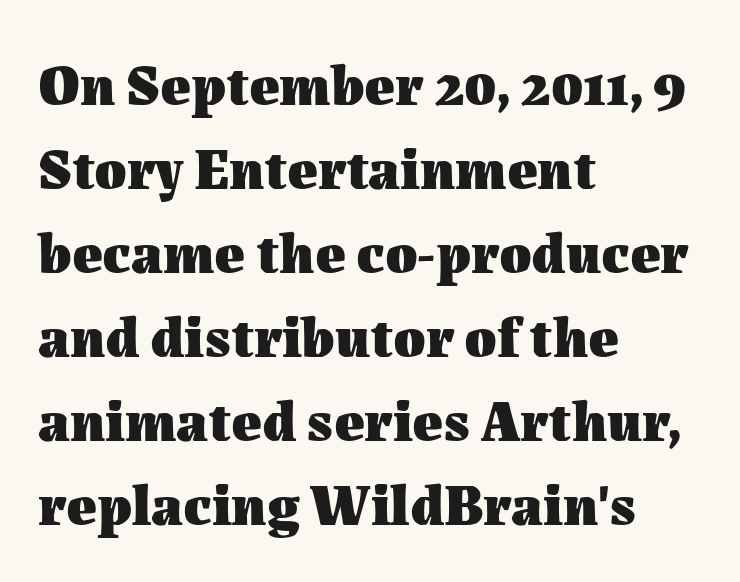
The passage is arranged the way most books set body copy — flush left. Strokes here are thick enough to call this a true bold. Nobody touched the tracking dial on this one. Spacing verdict: proportional, widths tailored to each character. The letters stand straight up with perfectly vertical stems. The passage shown stacks its lines at a standard gap.
